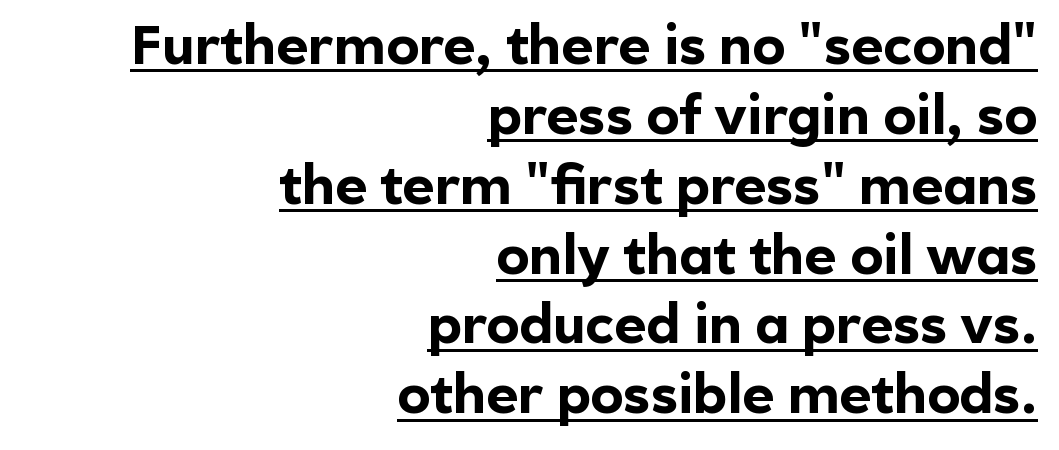
Q: Is the text bold? A: Yes.
Q: Is the text italic (slanted)? A: No, it is upright.
Q: Is the typeface a serif or a sans-serif typeface? A: Sans-serif.
Q: Is the text underlined? A: Yes.
Q: How is the paragraph aligned? A: Right-aligned.
Q: Is the spacing between letters normal or unusually wide? A: Normal.
Q: Is the spacing between lines tight, normal or loose? A: Normal.
Q: Width (condensed, normal, or wide)? A: Normal.
Q: x-height? A: Medium.
Q: Monospaced? A: No.
